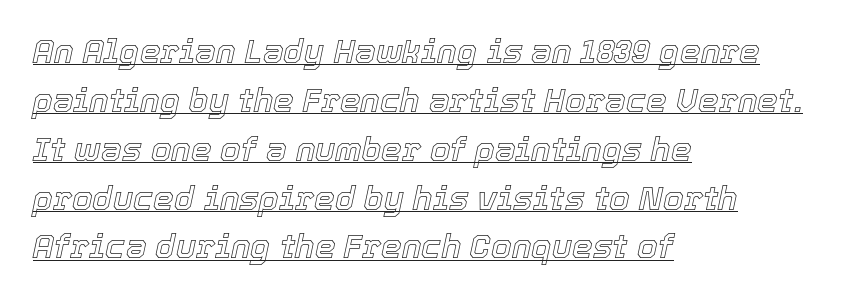
Leading matches the norm, producing a regular column. Proportional: the letters do not fall into vertical columns. This rendering uses left alignment, leaving the right contour irregular. The rendering keeps characters at their native spacing. Looks like someone drew a line under every word here.
